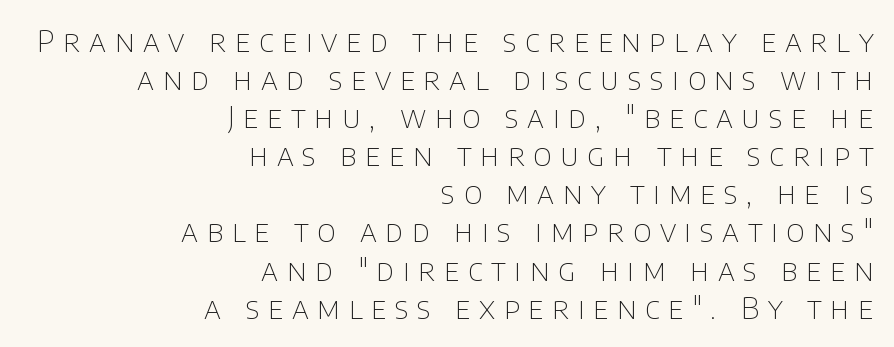
The image shows 30 px thin sans-serif type, upright; set right-aligned, normal line spacing (1.27x), unusually wide letter spacing (+0.29 em), not underlined; low stroke contrast and a large x-height.
